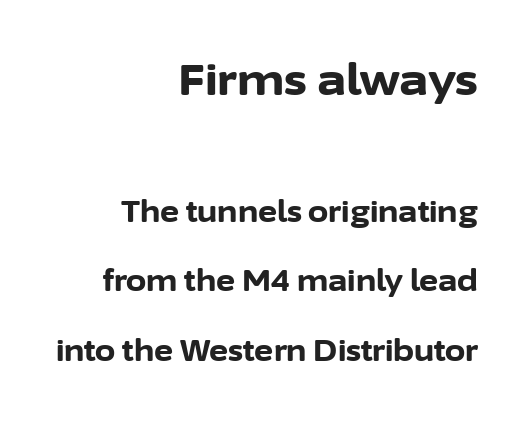
The letters stand upright; this is a roman face. Interline gaps are noticeably wide in this sample. Varying glyph widths throughout — classic text-font behaviour. The letters carry no serifs — their stems end cleanly without finishing strokes. Observe the ordinary spacing: letters are neighbours, not strangers. Visually the block forms a straight wall on the right and a jagged coastline on the left.
